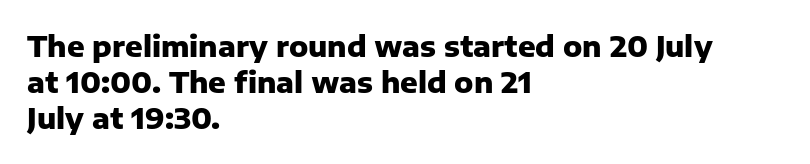
The image shows 29 px heavy sans-serif type, upright; set left-aligned, normal line spacing (1.25x), normal letter spacing, not underlined; low stroke contrast and a medium x-height.
